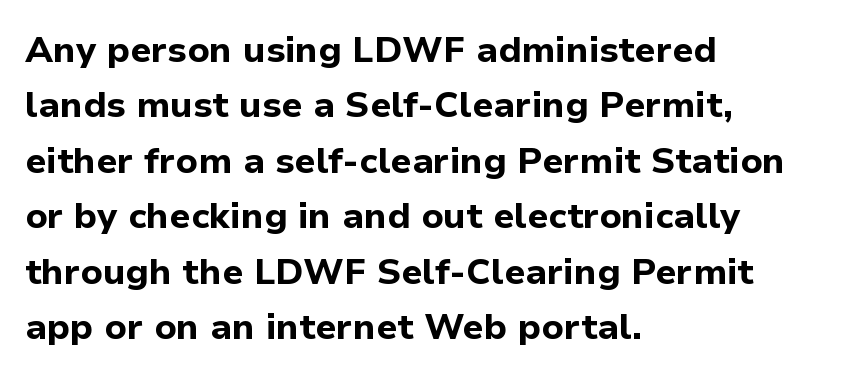
Q: Is the text bold? A: Yes.
Q: Is the text italic (slanted)? A: No, it is upright.
Q: Is the typeface a serif or a sans-serif typeface? A: Sans-serif.
Q: Is the text underlined? A: No.
Q: How is the paragraph aligned? A: Left-aligned.
Q: Is the spacing between letters normal or unusually wide? A: Normal.
Q: Is the spacing between lines tight, normal or loose? A: Normal.
Q: Width (condensed, normal, or wide)? A: Normal.
Q: Stroke contrast? A: Low.
Q: x-height? A: Medium.
Q: Monospaced? A: No.
